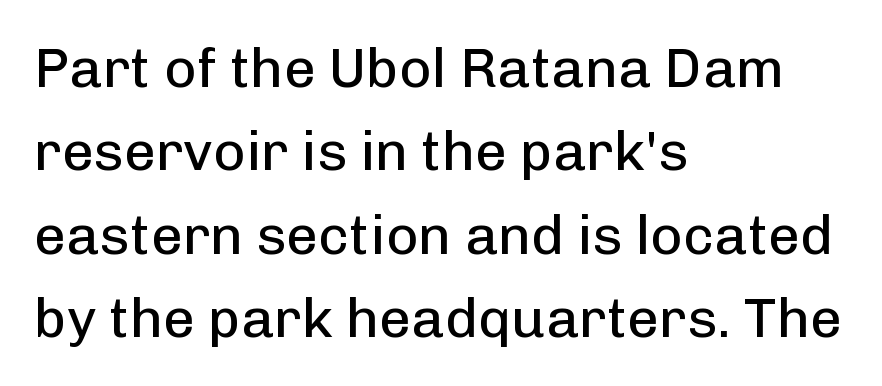
{"serif": "no", "italic": "no", "bold": "no", "weight": "regular", "width": "normal", "stroke_contrast": "low", "x_height": "medium", "monospaced": "no", "underline": "no", "align": "left", "line_spacing": "normal", "line_spacing_ratio": 1.49, "letter_spacing": "normal", "letter_spacing_em": 0.0, "glyph_px": 56}
